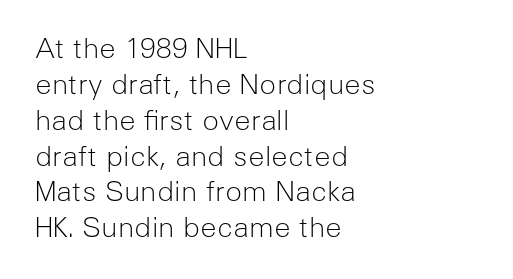
The image shows 28 px light sans-serif type, upright; set left-aligned, normal line spacing (1.28x), normal letter spacing, not underlined; low stroke contrast and a medium x-height.
